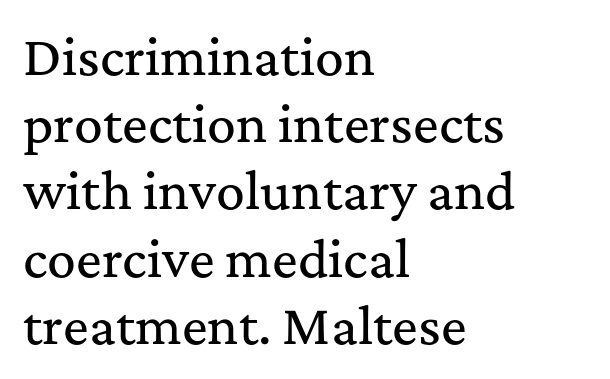
Q: Is the text italic (slanted)? A: No, it is upright.
Q: Is the typeface a serif or a sans-serif typeface? A: Serif.
Q: Is the text underlined? A: No.
Q: How is the paragraph aligned? A: Left-aligned.
Q: Is the spacing between letters normal or unusually wide? A: Normal.
Q: Is the spacing between lines tight, normal or loose? A: Normal.
Q: Width (condensed, normal, or wide)? A: Normal.
Q: Stroke contrast? A: Medium.
Q: x-height? A: Medium.
Q: Monospaced? A: No.
